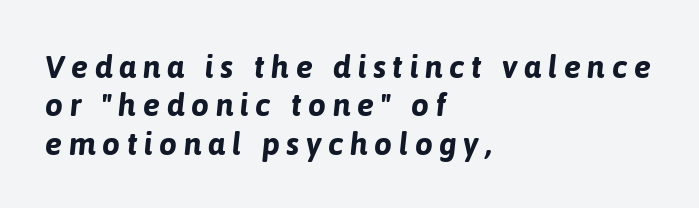
Q: Is the text bold? A: Yes.
Q: Is the text italic (slanted)? A: Yes, it leans right by about 6 degrees.
Q: Is the text underlined? A: No.
Q: How is the paragraph aligned? A: Left-aligned.
Q: Is the spacing between letters normal or unusually wide? A: Unusually wide.
Q: Width (condensed, normal, or wide)? A: Normal.
Q: Stroke contrast? A: Low.
Q: x-height? A: Medium.
Q: Monospaced? A: No.
